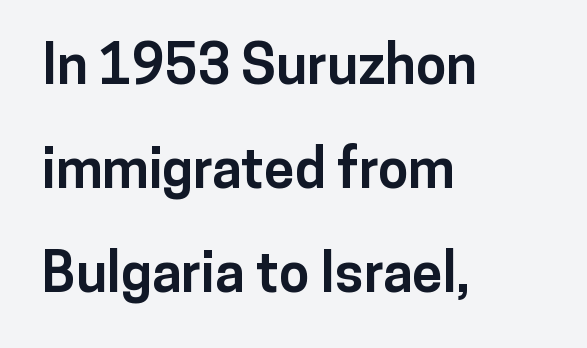
The image shows 55 px bold sans-serif type, upright; set left-aligned, line spacing 1.89x, normal letter spacing, not underlined; low stroke contrast and a medium x-height.
